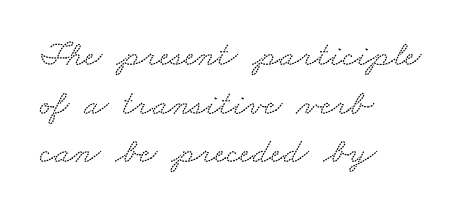
The image shows 36 px wide serif type; set left-aligned, normal line spacing (1.35x), normal letter spacing, not underlined; low stroke contrast and a small x-height.
